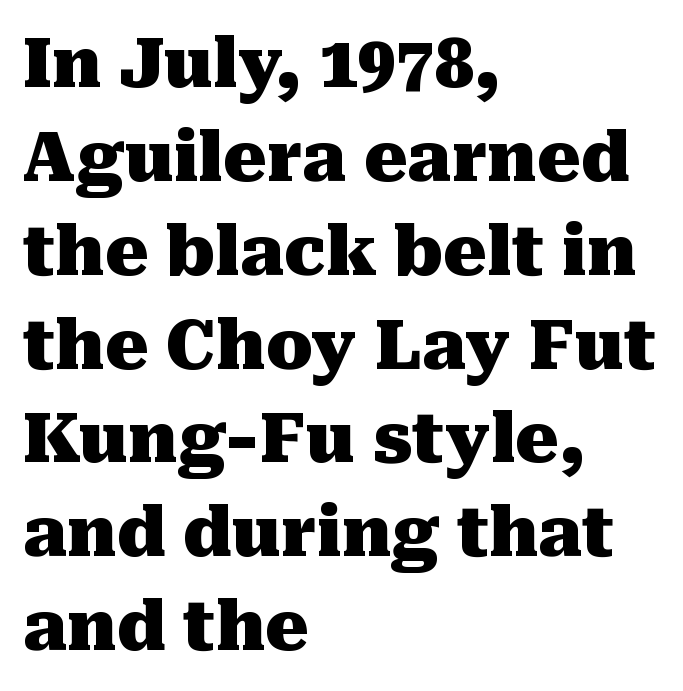
You could not count columns in this text — the font is proportionally spaced. The letters are bold, with thick, heavy strokes. The string is rendered with underlining switched off. The horizontal fit of the characters is conventional and even. The leading is moderate, giving the passage an even texture.
